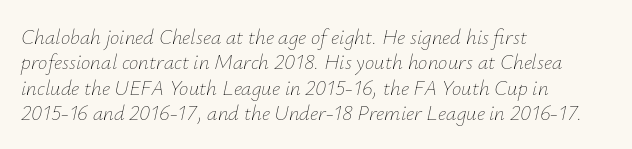
Does extra space separate the letters? No, they use regular spacing. The axis of the letterforms is tilted away from vertical. Nobody drew a line under any word here. Visually the block forms a straight wall on the left and a jagged coastline on the right.
